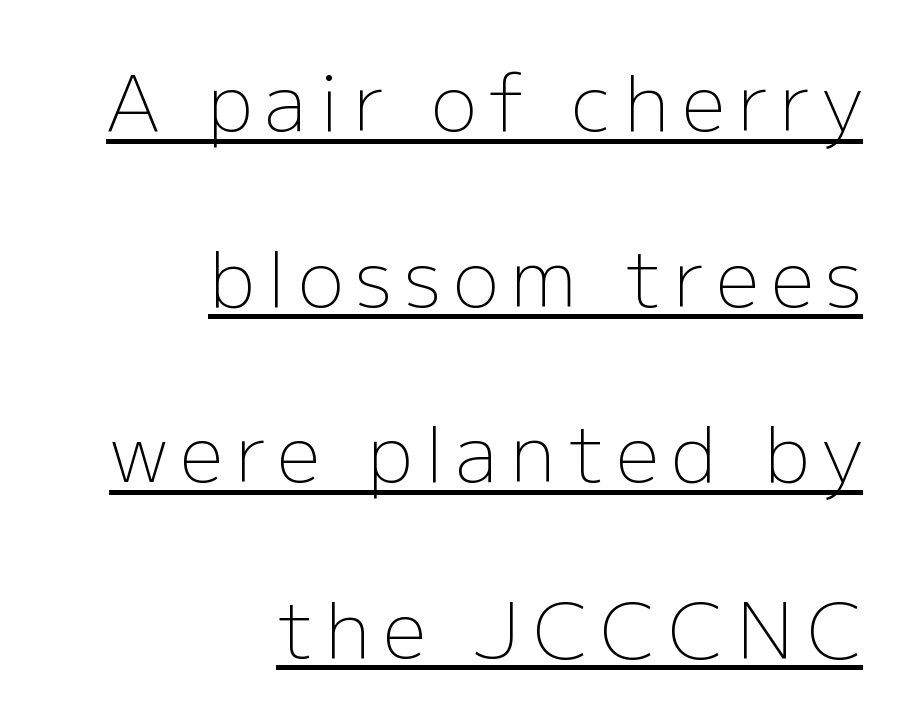
Posture: vertical. This is sans-serif lettering, the kind often seen on screens and signage. In CSS terms this would be text-align: right. The letters advance in unequal steps, a hallmark of proportional type. Successive baselines arrive slowly, with a big drop between each. The rendered words wear a rule along their underside.
